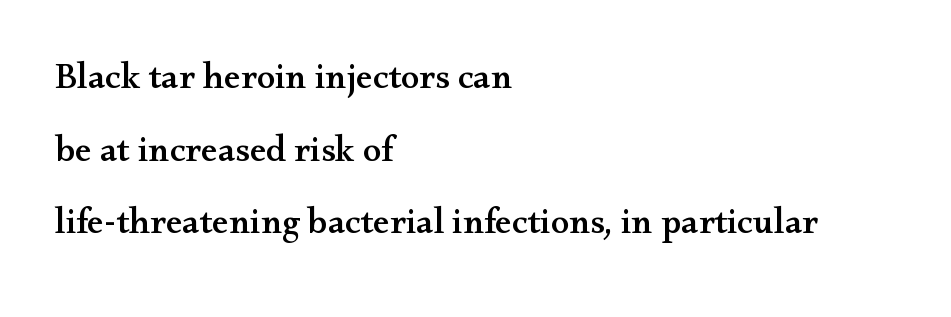
{"serif": "yes", "italic": "no", "width": "wide", "stroke_contrast": "medium", "x_height": "small", "monospaced": "no", "underline": "no", "align": "left", "line_spacing": "loose", "line_spacing_ratio": 1.96, "letter_spacing": "normal", "letter_spacing_em": 0.0, "glyph_px": 37}
